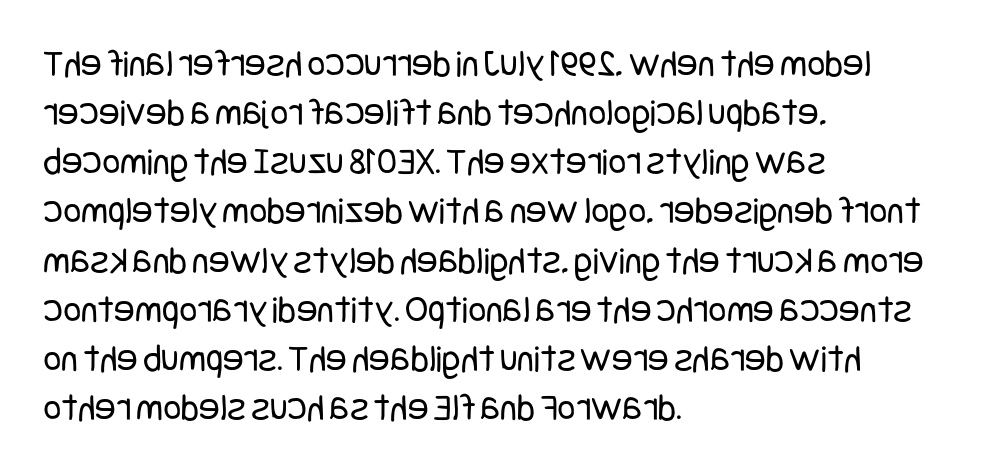
Q: Is the text bold? A: No.
Q: Is the text italic (slanted)? A: No, it is upright.
Q: Is the typeface a serif or a sans-serif typeface? A: Sans-serif.
Q: Is the text underlined? A: No.
Q: How is the paragraph aligned? A: Left-aligned.
Q: Is the spacing between letters normal or unusually wide? A: Normal.
Q: Is the spacing between lines tight, normal or loose? A: Normal.
Q: Width (condensed, normal, or wide)? A: Condensed.
Q: Stroke contrast? A: Low.
Q: x-height? A: Large.
